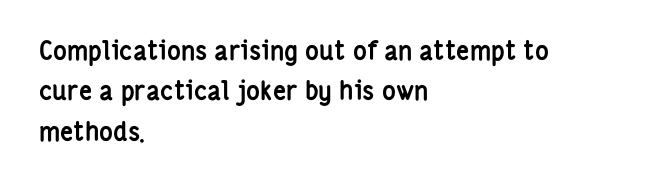
A classic flush-left, rag-right setting is used for this passage. Rows of type keep a routine distance in the vertical direction. Descenders are the only things crossing below the line. The strokes are fattened all the way to bold. Tracking value appears to be zero — textbook default spacing.
